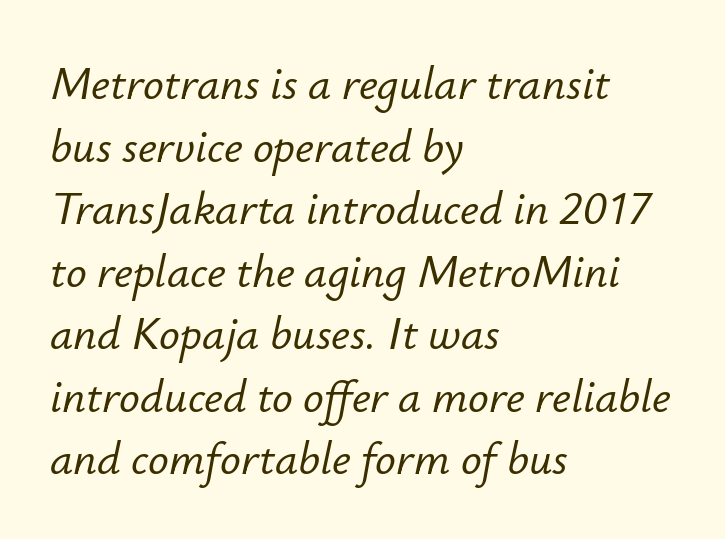
{"italic": "yes", "lean": "right", "slant_degrees": 12, "width": "normal", "stroke_contrast": "low", "x_height": "small", "monospaced": "no", "underline": "no", "align": "left", "line_spacing": "normal", "line_spacing_ratio": 1.36, "letter_spacing": "normal", "letter_spacing_em": 0.0, "glyph_px": 46}
